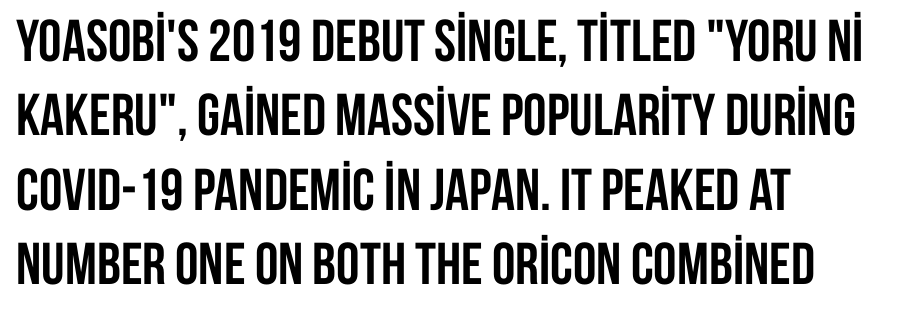
Q: Is the text bold? A: Yes.
Q: Is the text italic (slanted)? A: No, it is upright.
Q: Is the typeface a serif or a sans-serif typeface? A: Sans-serif.
Q: Is the text underlined? A: No.
Q: How is the paragraph aligned? A: Left-aligned.
Q: Is the spacing between letters normal or unusually wide? A: Normal.
Q: Is the spacing between lines tight, normal or loose? A: Normal.
Q: Width (condensed, normal, or wide)? A: Condensed.
Q: Stroke contrast? A: Low.
Q: x-height? A: Large.
Q: Monospaced? A: No.
